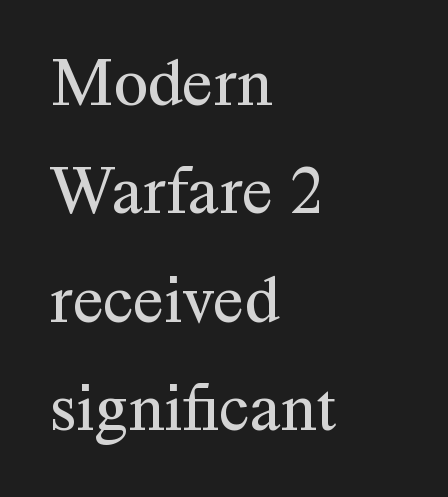
{"serif": "yes", "italic": "no", "bold": "no", "weight": "regular", "width": "normal", "stroke_contrast": "medium", "x_height": "medium", "monospaced": "no", "underline": "no", "align": "left", "line_spacing": "normal", "line_spacing_ratio": 1.55, "letter_spacing": "normal", "letter_spacing_em": 0.0, "glyph_px": 70}
